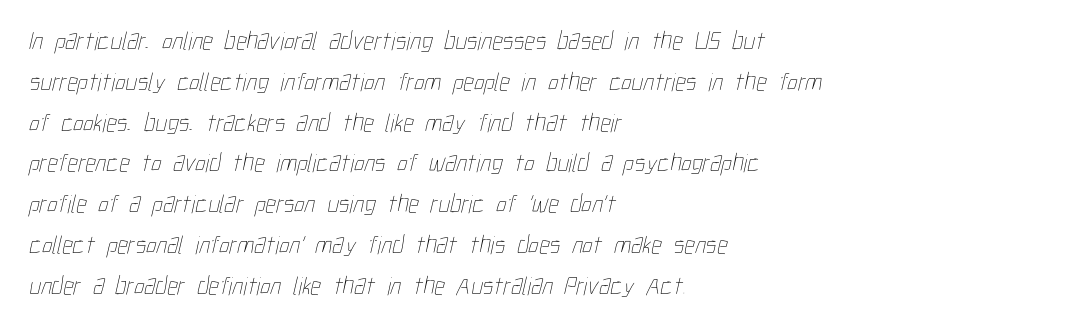
{"bold": "no", "underline": "no", "align": "left", "line_spacing": "normal", "line_spacing_ratio": 1.57, "letter_spacing": "normal", "letter_spacing_em": 0.0, "glyph_px": 26}
